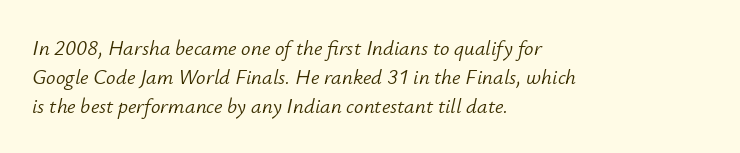
Q: Is the text bold? A: No.
Q: Is the text italic (slanted)? A: Yes, it leans right by about 12 degrees.
Q: Is the text underlined? A: No.
Q: How is the paragraph aligned? A: Left-aligned.
Q: Is the spacing between letters normal or unusually wide? A: Normal.
Q: Is the spacing between lines tight, normal or loose? A: Normal.
